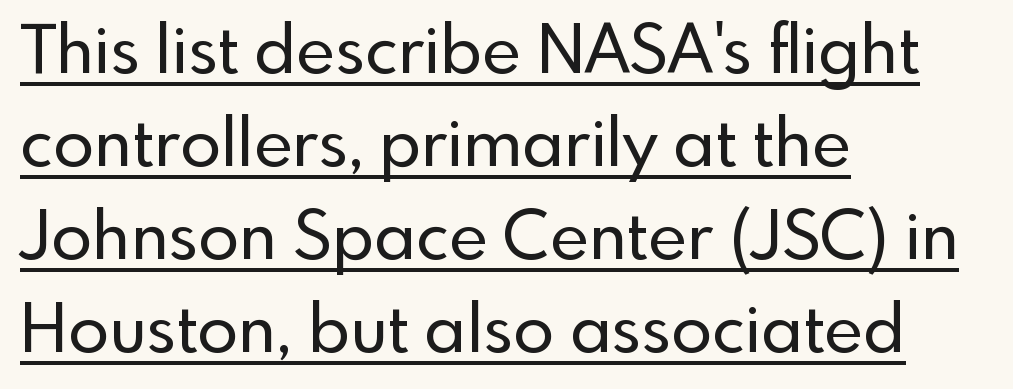
{"serif": "no", "italic": "no", "width": "normal", "x_height": "small", "monospaced": "no", "underline": "yes", "align": "left", "line_spacing": "normal", "line_spacing_ratio": 1.39, "letter_spacing": "normal", "letter_spacing_em": 0.0, "glyph_px": 67}
